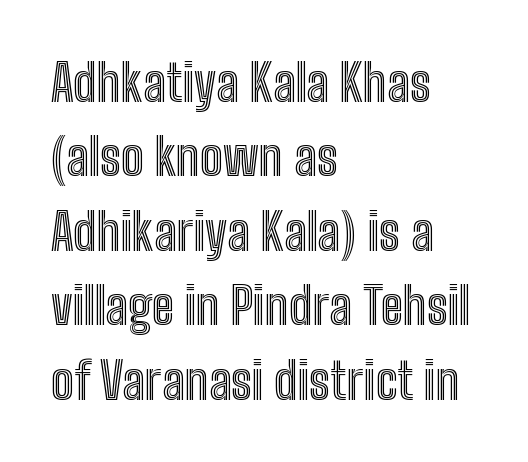
Q: Is the text italic (slanted)? A: No, it is upright.
Q: Is the text underlined? A: No.
Q: How is the paragraph aligned? A: Left-aligned.
Q: Is the spacing between letters normal or unusually wide? A: Normal.
Q: Is the spacing between lines tight, normal or loose? A: Normal.
Q: Width (condensed, normal, or wide)? A: Condensed.
Q: x-height? A: Medium.
Q: Monospaced? A: No.
